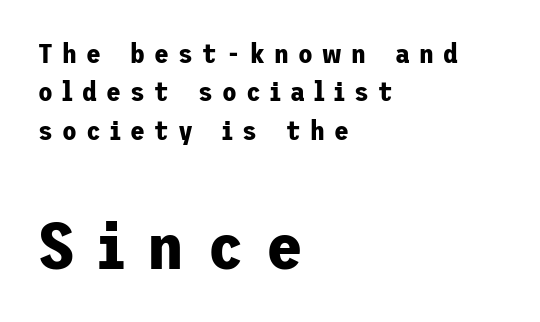
Q: Is the text bold? A: Yes.
Q: Is the text italic (slanted)? A: No, it is upright.
Q: Is the typeface a serif or a sans-serif typeface? A: Sans-serif.
Q: Is the text underlined? A: No.
Q: How is the paragraph aligned? A: Left-aligned.
Q: Is the spacing between letters normal or unusually wide? A: Unusually wide.
Q: Is the spacing between lines tight, normal or loose? A: Normal.
Q: Which block of text is set in a larger size, the first (top) or the second (bottom)? A: The second (bottom) one.
Q: Width (condensed, normal, or wide)? A: Normal.
Q: Stroke contrast? A: Low.
Q: x-height? A: Medium.
